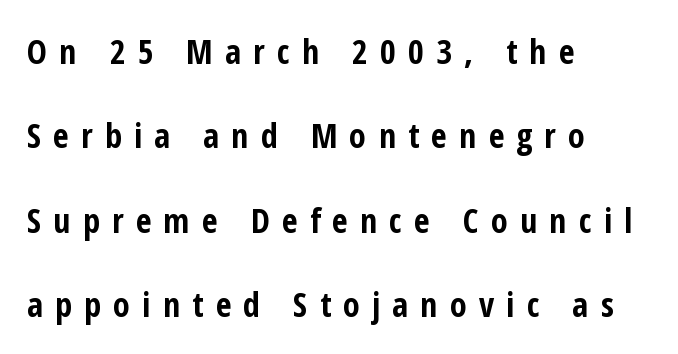
Q: Is the text bold? A: Yes.
Q: Is the text italic (slanted)? A: No, it is upright.
Q: Is the typeface a serif or a sans-serif typeface? A: Sans-serif.
Q: Is the text underlined? A: No.
Q: How is the paragraph aligned? A: Left-aligned.
Q: Is the spacing between letters normal or unusually wide? A: Unusually wide.
Q: Is the spacing between lines tight, normal or loose? A: Loose.
Q: Width (condensed, normal, or wide)? A: Condensed.
Q: Stroke contrast? A: Low.
Q: x-height? A: Medium.
Q: Monospaced? A: No.
